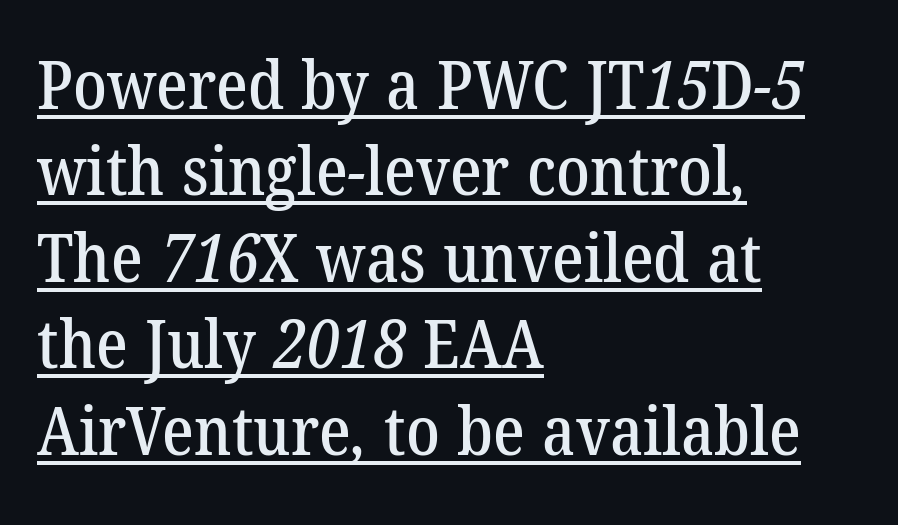
Q: Is the typeface a serif or a sans-serif typeface? A: Serif.
Q: Is the text underlined? A: Yes.
Q: How is the paragraph aligned? A: Left-aligned.
Q: Is the spacing between letters normal or unusually wide? A: Normal.
Q: Is the spacing between lines tight, normal or loose? A: Normal.
Q: Width (condensed, normal, or wide)? A: Normal.
Q: Stroke contrast? A: Low.
Q: x-height? A: Medium.
Q: Monospaced? A: No.
